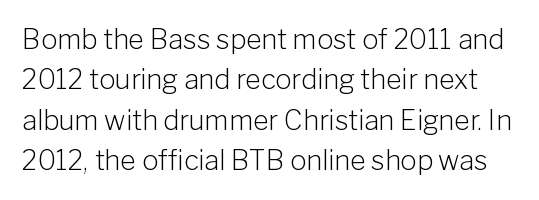
The image shows 27 px text type, upright; set normal line spacing (1.5x), normal letter spacing, not underlined.
